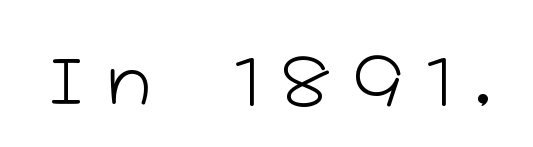
The image shows 61 px light, wide sans-serif type, upright; set unusually wide letter spacing (+0.37 em), not underlined; low stroke contrast and a medium x-height.
